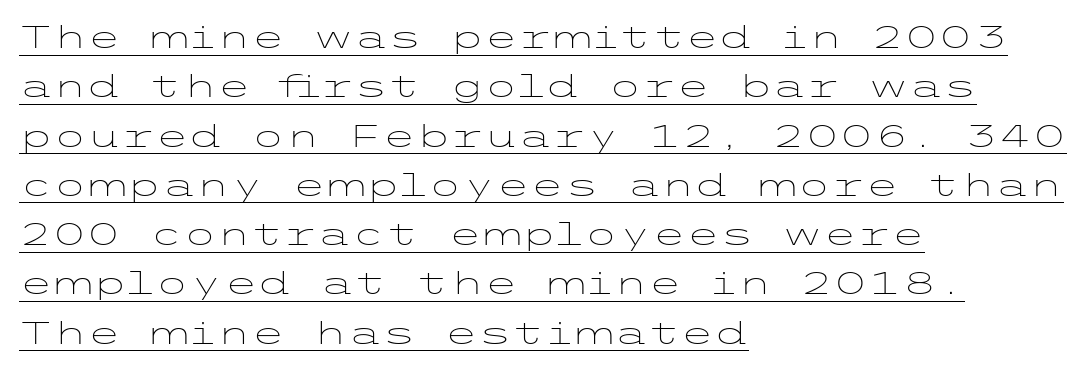
The image shows 31 px light, wide sans-serif type, upright; set left-aligned, normal line spacing (1.59x), normal letter spacing, underlined; low stroke contrast and a medium x-height.
